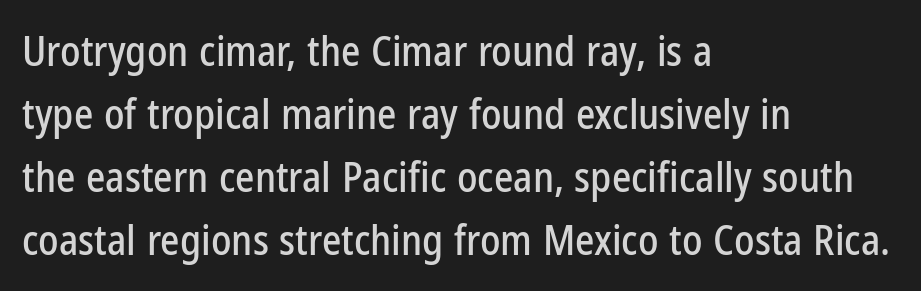
Q: Is the text italic (slanted)? A: No, it is upright.
Q: Is the typeface a serif or a sans-serif typeface? A: Sans-serif.
Q: Is the text underlined? A: No.
Q: How is the paragraph aligned? A: Left-aligned.
Q: Is the spacing between letters normal or unusually wide? A: Normal.
Q: Is the spacing between lines tight, normal or loose? A: Normal.
Q: Width (condensed, normal, or wide)? A: Condensed.
Q: Stroke contrast? A: Low.
Q: x-height? A: Medium.
Q: Monospaced? A: No.
